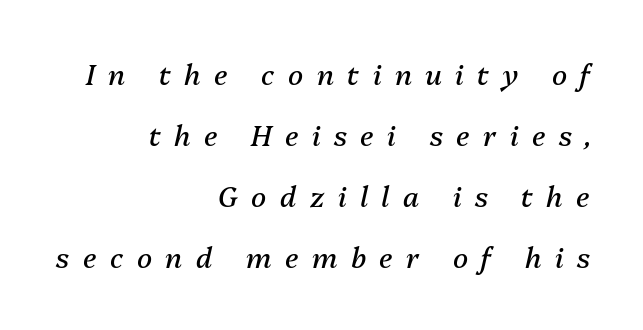
The image shows 28 px regular-weight type, italic (leaning right); set right-aligned, loose line spacing (2.18x), unusually wide letter spacing (+0.48 em), not underlined; medium stroke contrast and a medium x-height.
